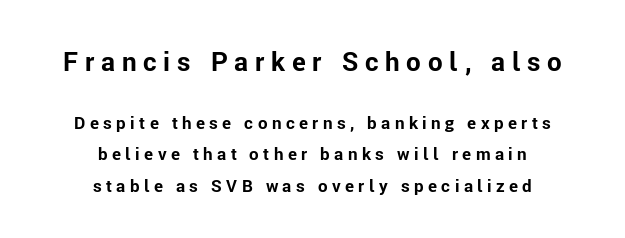
The image shows 26 px bold type, upright; set centered, line spacing 1.83x, unusually wide letter spacing (+0.26 em), not underlined; the first (top) block is 1.53x larger.
